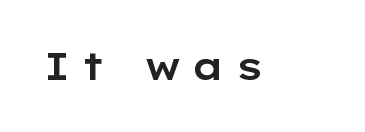
Q: Is the text italic (slanted)? A: No, it is upright.
Q: Is the typeface a serif or a sans-serif typeface? A: Sans-serif.
Q: Is the text underlined? A: No.
Q: Is the spacing between letters normal or unusually wide? A: Unusually wide.
Q: Width (condensed, normal, or wide)? A: Wide.
Q: Stroke contrast? A: Low.
Q: x-height? A: Medium.
Q: Monospaced? A: No.
